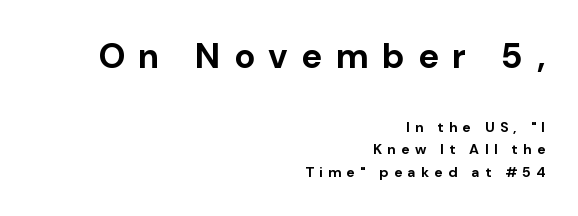
{"serif": "no", "italic": "no", "bold": "yes", "weight": "bold", "width": "normal", "stroke_contrast": "low", "x_height": "medium", "monospaced": "no", "underline": "no", "align": "right", "line_spacing": "normal", "line_spacing_ratio": 1.62, "letter_spacing": "wide", "letter_spacing_em": 0.38, "larger_block": "first", "size_ratio": 2.5, "glyph_px": 35}
